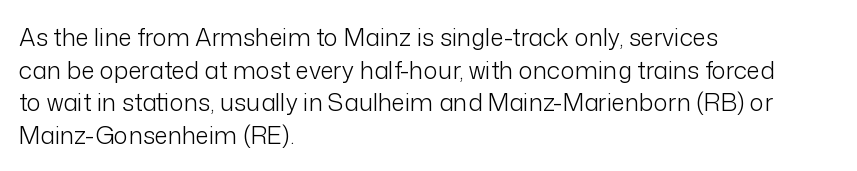
{"italic": "no", "bold": "no", "underline": "no", "align": "left", "line_spacing": "normal", "line_spacing_ratio": 1.36, "letter_spacing": "normal", "letter_spacing_em": 0.0, "glyph_px": 24}
